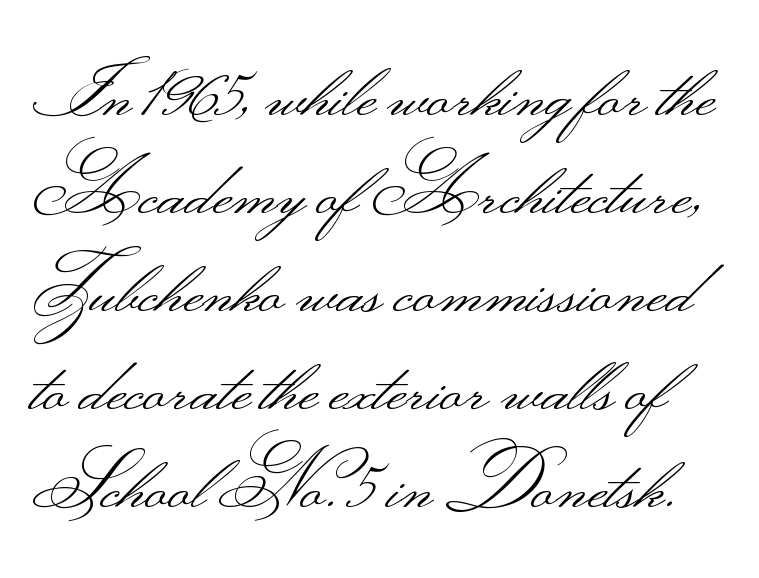
Baseline-to-baseline distance is the conventional proportion of letter height. Each letter keeps its own natural width here, so spacing adapts to shape. The baseline area is clear. This sample uses plain, unmodified letter spacing. The letterforms sit at book weight or below.
